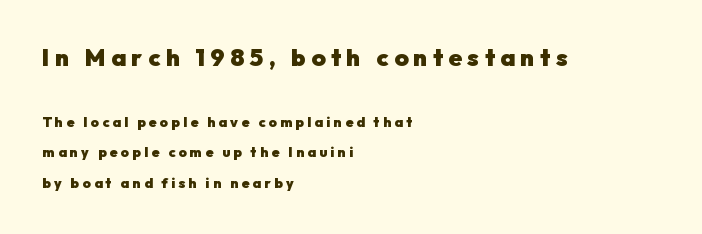
Q: Is the text bold? A: Yes.
Q: Is the text italic (slanted)? A: No, it is upright.
Q: Is the text underlined? A: No.
Q: How is the paragraph aligned? A: Left-aligned.
Q: Is the spacing between letters normal or unusually wide? A: Unusually wide.
Q: Is the spacing between lines tight, normal or loose? A: Loose.
Q: Which block of text is set in a larger size, the first (top) or the second (bottom)? A: The first (top) one.
